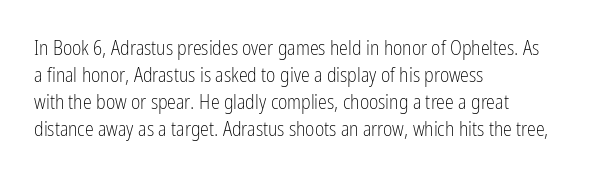
Q: Is the text bold? A: No.
Q: Is the text italic (slanted)? A: No, it is upright.
Q: Is the text underlined? A: No.
Q: How is the paragraph aligned? A: Left-aligned.
Q: Is the spacing between letters normal or unusually wide? A: Normal.
Q: Is the spacing between lines tight, normal or loose? A: Normal.
